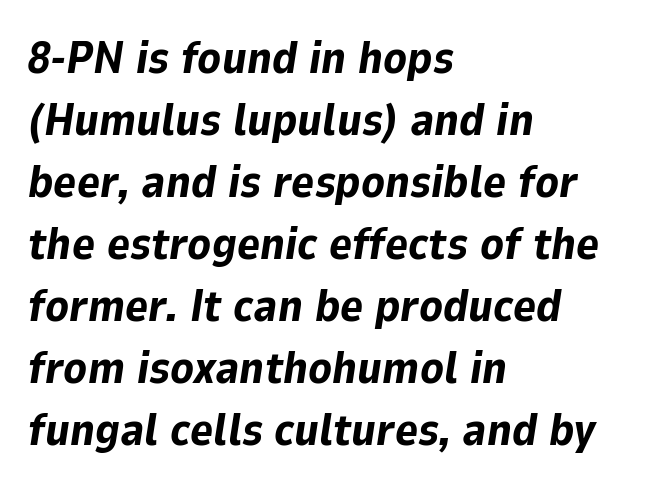
The image shows 44 px bold type, italic (leaning right); set left-aligned, normal line spacing (1.41x), normal letter spacing, not underlined; low stroke contrast and a medium x-height.
